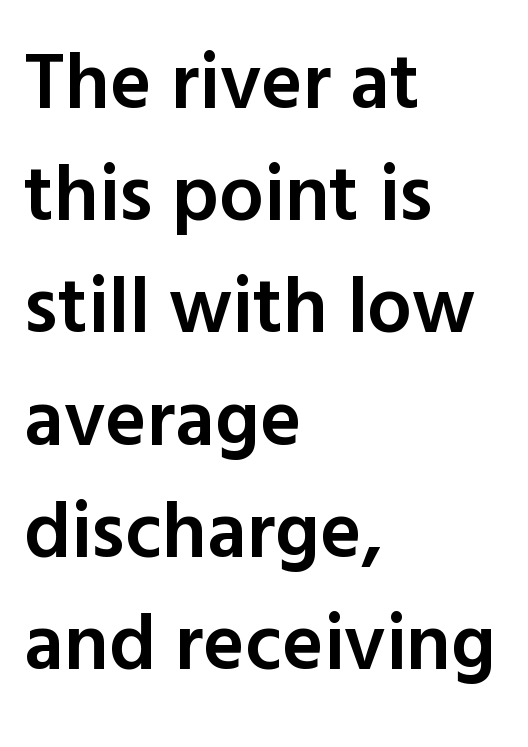
{"serif": "no", "italic": "no", "bold": "semi", "weight": "semibold", "width": "normal", "x_height": "medium", "monospaced": "no", "underline": "no", "align": "left", "line_spacing": "normal", "line_spacing_ratio": 1.42, "letter_spacing": "normal", "letter_spacing_em": 0.0, "glyph_px": 79}
